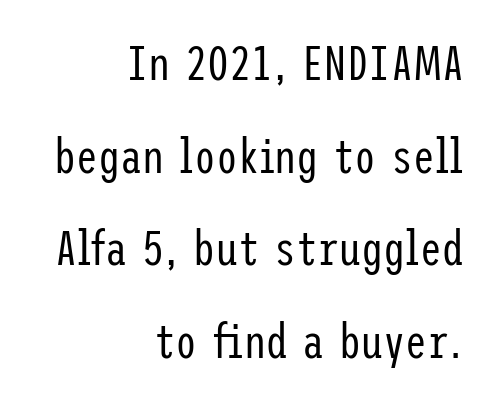
{"serif": "no", "italic": "no", "bold": "no", "weight": "regular", "width": "condensed", "stroke_contrast": "low", "x_height": "medium", "underline": "no", "align": "right", "line_spacing_ratio": 1.89, "letter_spacing": "normal", "letter_spacing_em": 0.0, "glyph_px": 49}
